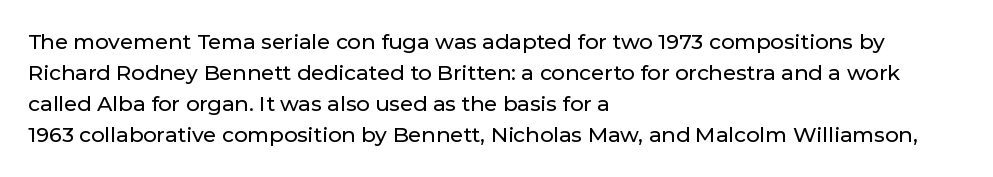
Does the copy run flush right? No — it runs flush left. The specimen reads as upright at a glance. Between one letter and the next there's only the usual sliver of space. The designer left line spacing at the default.
